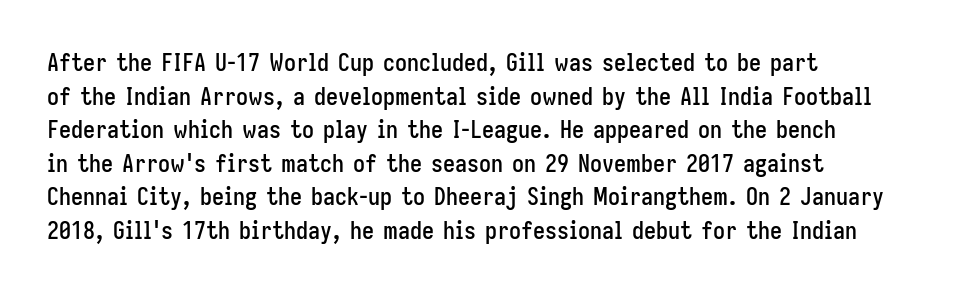
{"italic": "no", "underline": "no", "align": "left", "line_spacing": "normal", "line_spacing_ratio": 1.4, "letter_spacing": "normal", "letter_spacing_em": 0.0, "glyph_px": 24}
